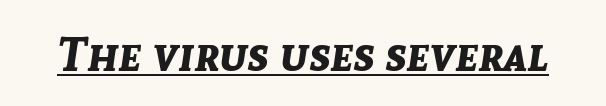
Q: Is the text bold? A: Yes.
Q: Is the text italic (slanted)? A: Yes, it leans right by about 8 degrees.
Q: Is the text underlined? A: Yes.
Q: Is the spacing between letters normal or unusually wide? A: Normal.
Q: Width (condensed, normal, or wide)? A: Normal.
Q: Stroke contrast? A: Low.
Q: x-height? A: Medium.
Q: Monospaced? A: No.
